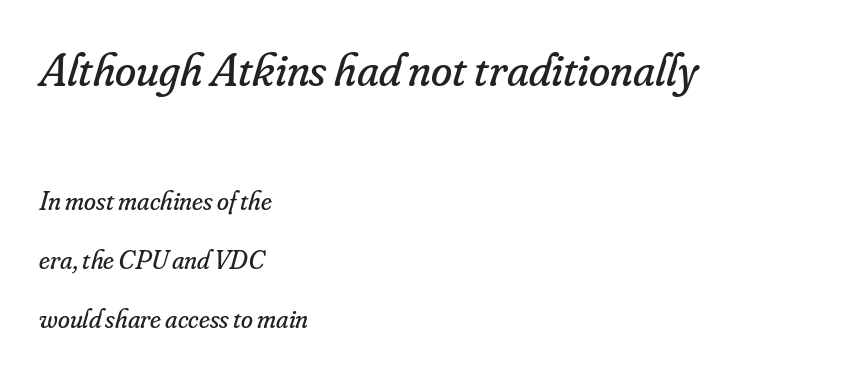
Q: Is the text bold? A: No.
Q: Is the text italic (slanted)? A: Yes, it leans right by about 16 degrees.
Q: Is the typeface a serif or a sans-serif typeface? A: Serif.
Q: Is the text underlined? A: No.
Q: How is the paragraph aligned? A: Left-aligned.
Q: Is the spacing between letters normal or unusually wide? A: Normal.
Q: Is the spacing between lines tight, normal or loose? A: Loose.
Q: Which block of text is set in a larger size, the first (top) or the second (bottom)? A: The first (top) one.
Q: Width (condensed, normal, or wide)? A: Normal.
Q: Stroke contrast? A: Low.
Q: x-height? A: Small.
Q: Monospaced? A: No.
